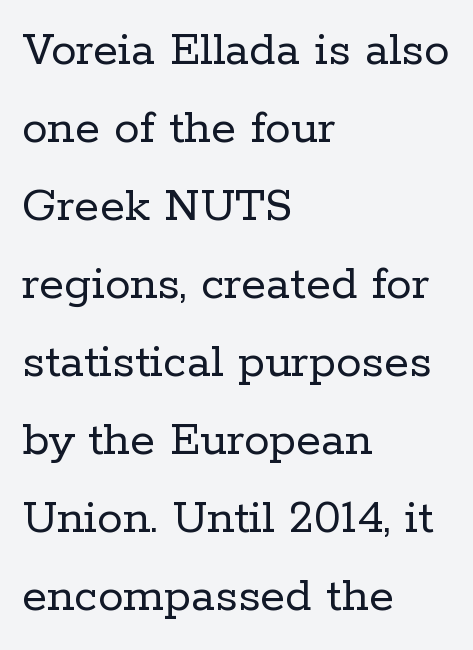
A typesetter would call this proportional, since set widths differ per character. The lines are quadded left. It's the straight-up-and-down kind of type. The type is set solid horizontally, with unmodified tracking. The face used here is seriffed, in the tradition of book romans. Underlining? Definitely not there.
